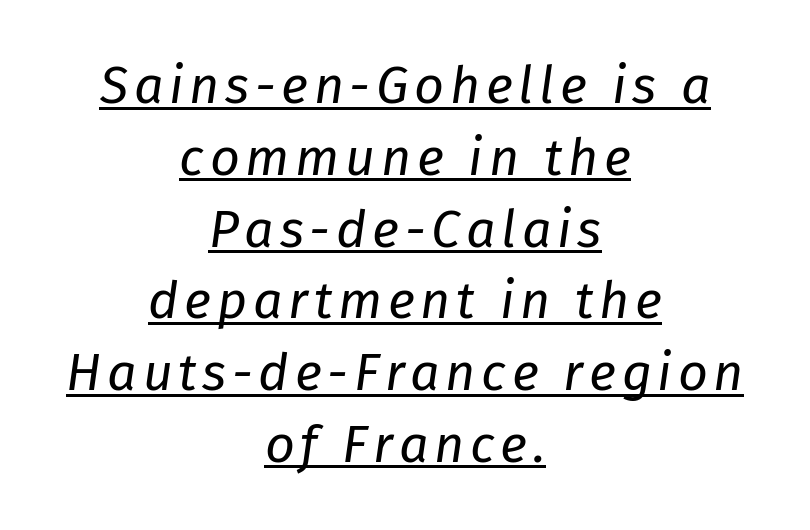
Q: Is the text bold? A: No.
Q: Is the text italic (slanted)? A: Yes, it leans right by about 8 degrees.
Q: Is the text underlined? A: Yes.
Q: How is the paragraph aligned? A: Centered.
Q: Is the spacing between lines tight, normal or loose? A: Normal.
Q: Width (condensed, normal, or wide)? A: Normal.
Q: Stroke contrast? A: Low.
Q: x-height? A: Medium.
Q: Monospaced? A: No.
